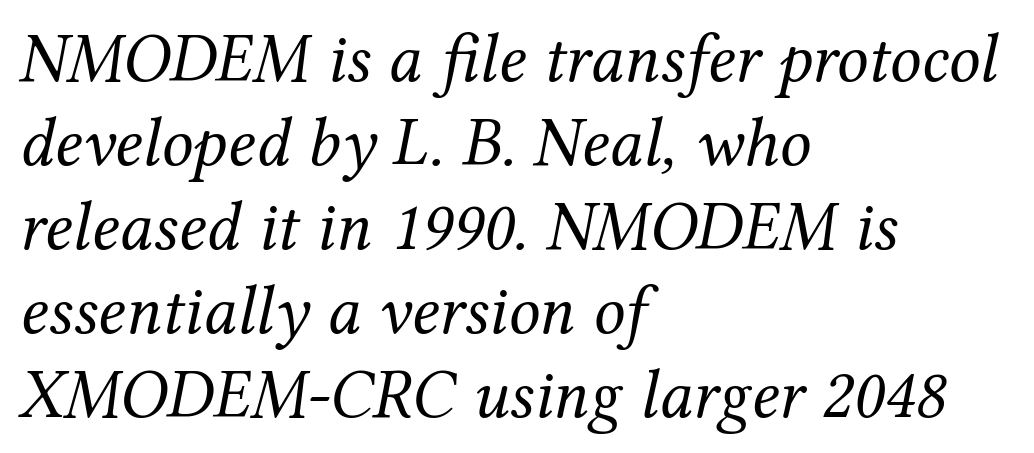
Words appear dense and cohesive because spacing is normal. Any mark beneath the type? The region is blank. A typesetter would call this proportional, since set widths differ per character. Stroke mass is kept to a normal reading level or below.
